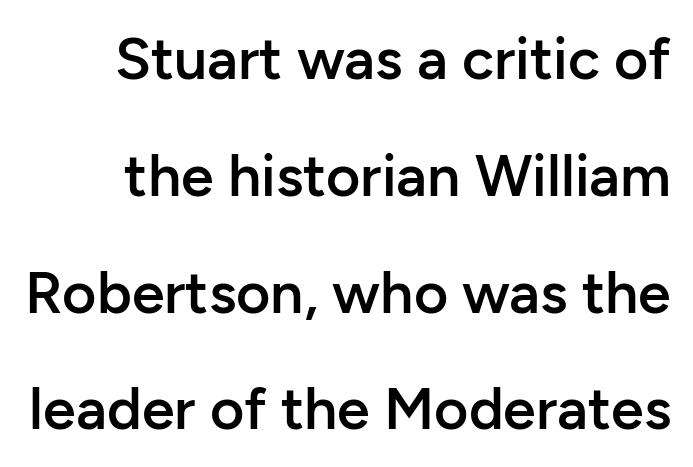
Q: Is the text bold? A: Semi-bold.
Q: Is the text italic (slanted)? A: No, it is upright.
Q: Is the typeface a serif or a sans-serif typeface? A: Sans-serif.
Q: Is the text underlined? A: No.
Q: Is the spacing between letters normal or unusually wide? A: Normal.
Q: Is the spacing between lines tight, normal or loose? A: Loose.
Q: Width (condensed, normal, or wide)? A: Normal.
Q: Stroke contrast? A: Low.
Q: x-height? A: Medium.
Q: Monospaced? A: No.
